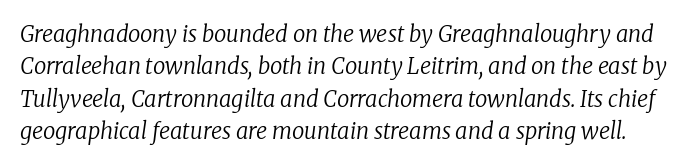
{"italic": "yes", "lean": "right", "slant_degrees": 8, "bold": "no", "underline": "no", "line_spacing": "normal", "line_spacing_ratio": 1.47, "letter_spacing": "normal", "letter_spacing_em": 0.0, "glyph_px": 22}
